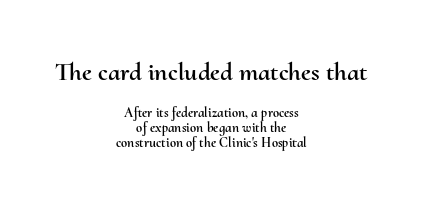
{"italic": "no", "underline": "no", "align": "center", "line_spacing": "tight", "line_spacing_ratio": 1.08, "letter_spacing": "normal", "letter_spacing_em": 0.0, "larger_block": "first", "size_ratio": 1.86, "glyph_px": 26}
